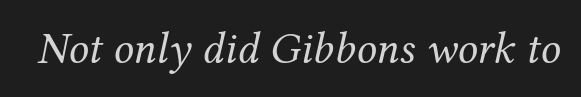
{"serif": "yes", "italic": "yes", "lean": "right", "slant_degrees": 12, "bold": "no", "weight": "regular", "width": "normal", "stroke_contrast": "medium", "x_height": "medium", "monospaced": "no", "underline": "no", "letter_spacing": "normal", "letter_spacing_em": 0.0, "glyph_px": 45}
